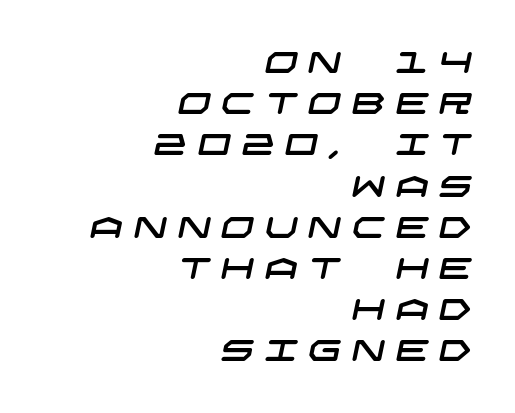
The image shows 29 px wide sans-serif type; set right-aligned, normal line spacing (1.42x), unusually wide letter spacing (+0.37 em), not underlined; low stroke contrast and a large x-height.
